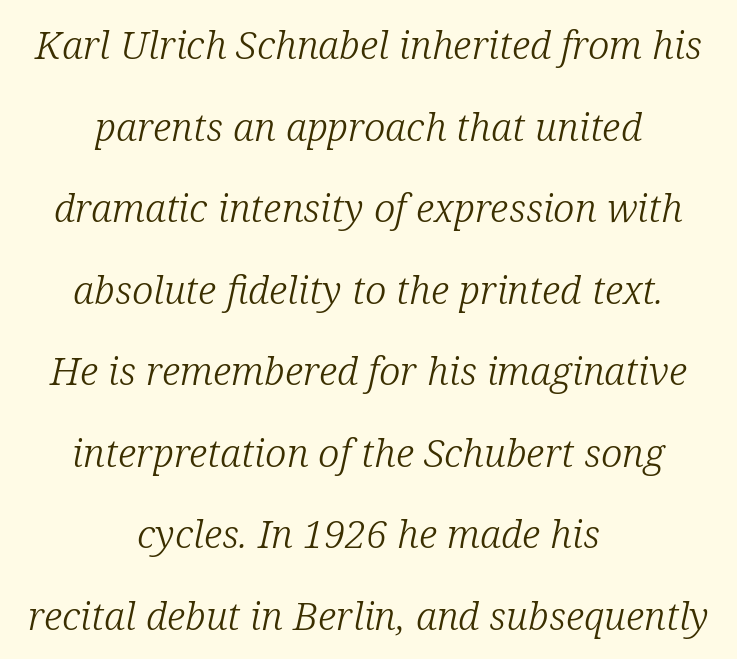
Q: Is the text bold? A: No.
Q: Is the text italic (slanted)? A: Yes, it leans right by about 12 degrees.
Q: Is the typeface a serif or a sans-serif typeface? A: Serif.
Q: Is the text underlined? A: No.
Q: How is the paragraph aligned? A: Centered.
Q: Is the spacing between letters normal or unusually wide? A: Normal.
Q: Is the spacing between lines tight, normal or loose? A: Loose.
Q: Width (condensed, normal, or wide)? A: Normal.
Q: Stroke contrast? A: Low.
Q: x-height? A: Medium.
Q: Monospaced? A: No.
